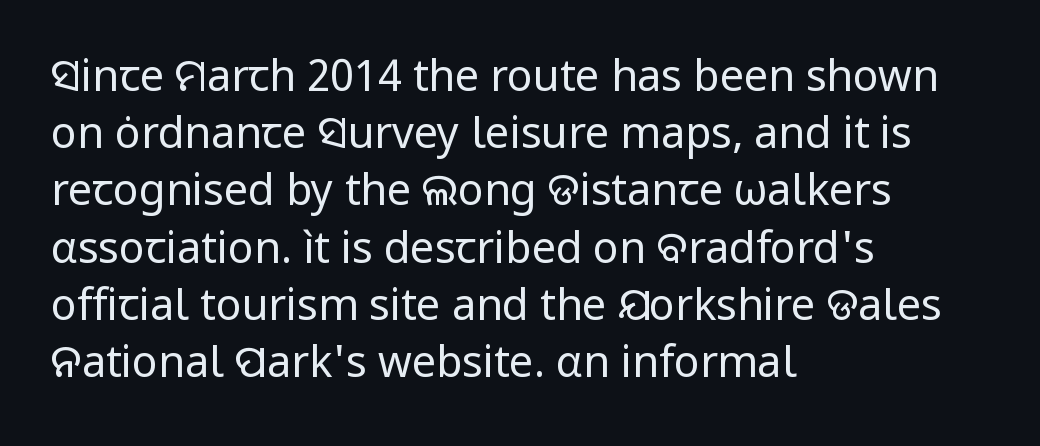
{"serif": "no", "italic": "no", "bold": "no", "weight": "regular", "width": "normal", "stroke_contrast": "low", "x_height": "medium", "monospaced": "no", "underline": "no", "align": "left", "line_spacing": "normal", "line_spacing_ratio": 1.33, "letter_spacing": "normal", "letter_spacing_em": 0.0, "glyph_px": 43}
